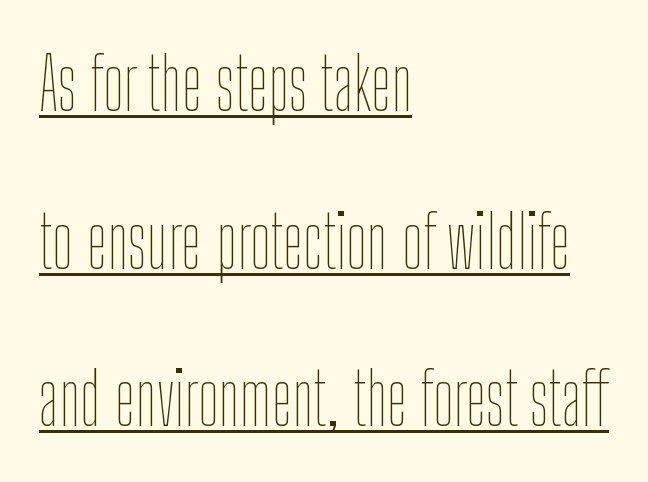
Q: Is the text bold? A: No.
Q: Is the text italic (slanted)? A: No, it is upright.
Q: Is the text underlined? A: Yes.
Q: How is the paragraph aligned? A: Left-aligned.
Q: Is the spacing between letters normal or unusually wide? A: Normal.
Q: Is the spacing between lines tight, normal or loose? A: Loose.
Q: Width (condensed, normal, or wide)? A: Condensed.
Q: Stroke contrast? A: Low.
Q: x-height? A: Medium.
Q: Monospaced? A: No.
